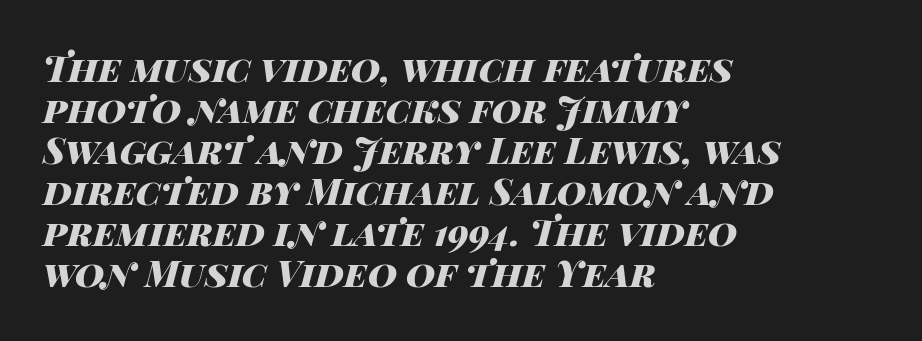
Q: Is the text bold? A: Yes.
Q: Is the text italic (slanted)? A: Yes, it leans right by about 14 degrees.
Q: Is the text underlined? A: No.
Q: How is the paragraph aligned? A: Left-aligned.
Q: Is the spacing between letters normal or unusually wide? A: Normal.
Q: Is the spacing between lines tight, normal or loose? A: Tight.
Q: Width (condensed, normal, or wide)? A: Wide.
Q: Stroke contrast? A: High.
Q: x-height? A: Large.
Q: Monospaced? A: No.
